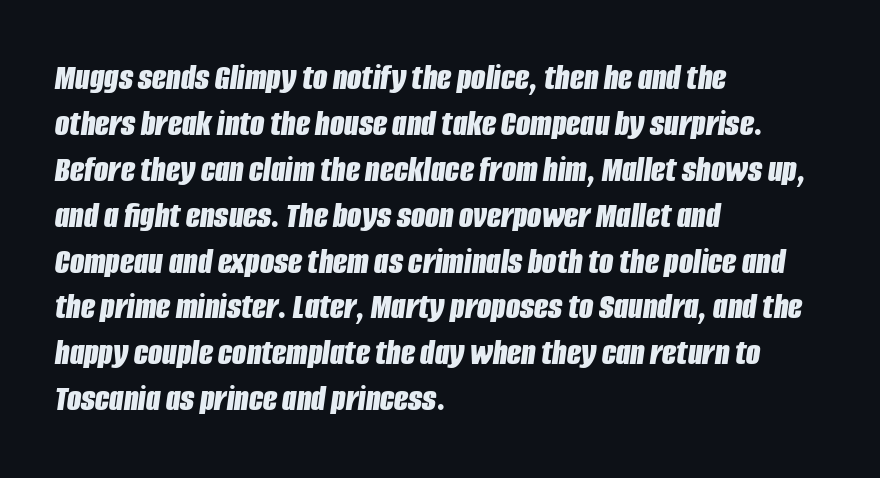
{"italic": "yes", "lean": "right", "slant_degrees": 8, "bold": "yes", "weight": "bold", "width": "condensed", "stroke_contrast": "low", "x_height": "large", "monospaced": "no", "underline": "no", "align": "left", "line_spacing_ratio": 1.24, "letter_spacing": "normal", "letter_spacing_em": 0.0, "glyph_px": 37}
